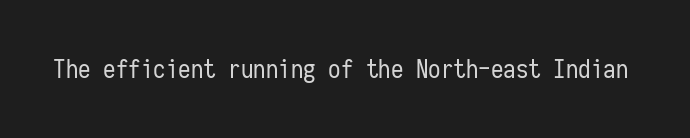
The rendering keeps characters at their native spacing. The font sits on the lighter half of the weight spectrum, regular included. Quick note: underline off. Is there any slant? The stems are plumb.
